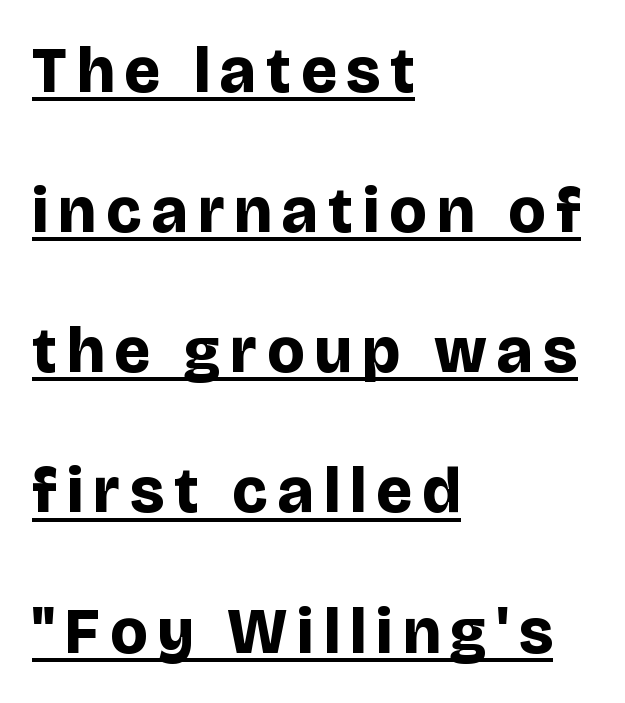
A typesetter would label this face a sans. Is this a fixed-width face? No — the glyphs have proportional, varying widths. You could fit nearly another row in the gap between these rows. On the weight axis this lands at bold, roughly 700. In terms of posture, this sample is upright.
